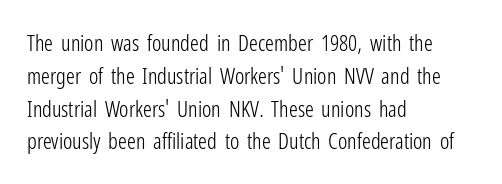
{"italic": "no", "bold": "no", "underline": "no", "align": "left", "line_spacing": "normal", "line_spacing_ratio": 1.49, "letter_spacing": "normal", "letter_spacing_em": 0.0, "glyph_px": 22}
